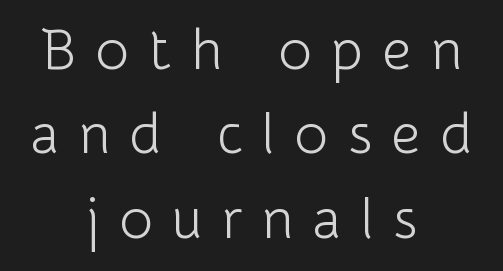
{"serif": "no", "italic": "no", "bold": "no", "weight": "light", "width": "normal", "stroke_contrast": "low", "x_height": "medium", "monospaced": "no", "underline": "no", "align": "center", "line_spacing": "normal", "line_spacing_ratio": 1.48, "letter_spacing": "wide", "letter_spacing_em": 0.34, "glyph_px": 57}
